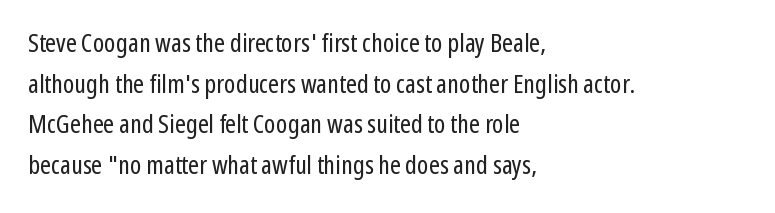
{"italic": "no", "bold": "no", "underline": "no", "align": "left", "line_spacing": "normal", "line_spacing_ratio": 1.56, "letter_spacing": "normal", "letter_spacing_em": 0.0, "glyph_px": 26}
